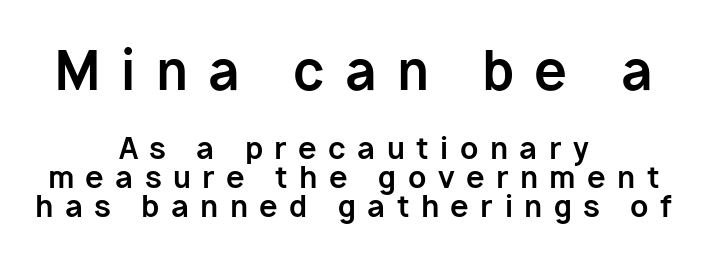
{"serif": "no", "italic": "no", "bold": "yes", "weight": "bold", "width": "normal", "stroke_contrast": "low", "x_height": "medium", "monospaced": "no", "underline": "no", "align": "center", "line_spacing": "tight", "line_spacing_ratio": 0.97, "letter_spacing": "wide", "letter_spacing_em": 0.38, "larger_block": "first", "size_ratio": 1.77, "glyph_px": 53}
